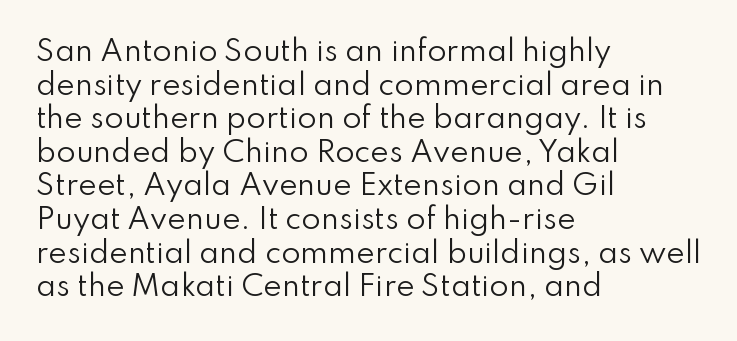
{"serif": "no", "italic": "no", "bold": "no", "weight": "regular", "width": "normal", "stroke_contrast": "low", "x_height": "small", "monospaced": "no", "underline": "no", "align": "left", "line_spacing_ratio": 1.2, "letter_spacing": "normal", "letter_spacing_em": 0.0, "glyph_px": 28}
